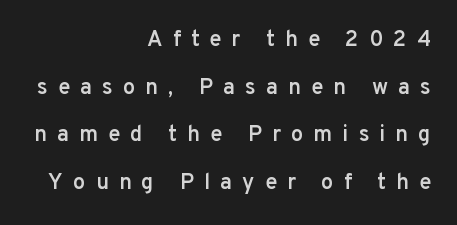
The image shows 22 px text type, upright; set right-aligned, loose line spacing (2.17x), unusually wide letter spacing (+0.46 em), not underlined.
